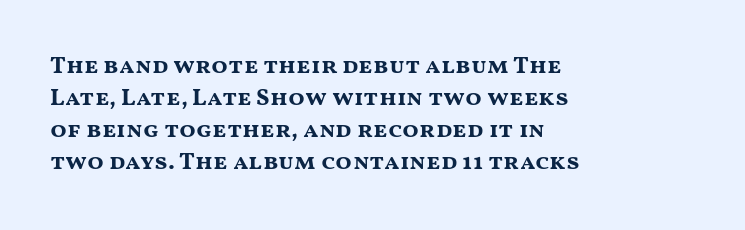
How are the letters spaced? Ordinarily, with no added tracking. Left-aligned paragraph, ragged on the right. The rows are spaced the way most documents space them. The glyphs are unaccompanied by any horizontal stroke below them. Weight check: bold — yes, fully. Ordinary non-slanted type is in use.
